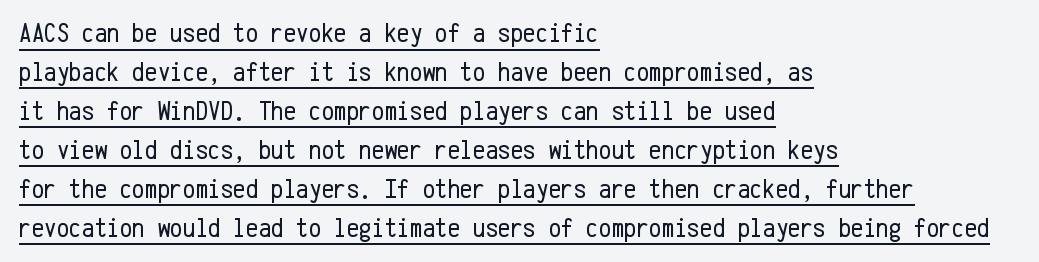
Q: Is the text bold? A: No.
Q: Is the text italic (slanted)? A: No, it is upright.
Q: Is the typeface a serif or a sans-serif typeface? A: Sans-serif.
Q: Is the text underlined? A: Yes.
Q: How is the paragraph aligned? A: Left-aligned.
Q: Is the spacing between letters normal or unusually wide? A: Normal.
Q: Is the spacing between lines tight, normal or loose? A: Normal.
Q: Width (condensed, normal, or wide)? A: Condensed.
Q: Stroke contrast? A: Low.
Q: x-height? A: Medium.
Q: Monospaced? A: Yes.
